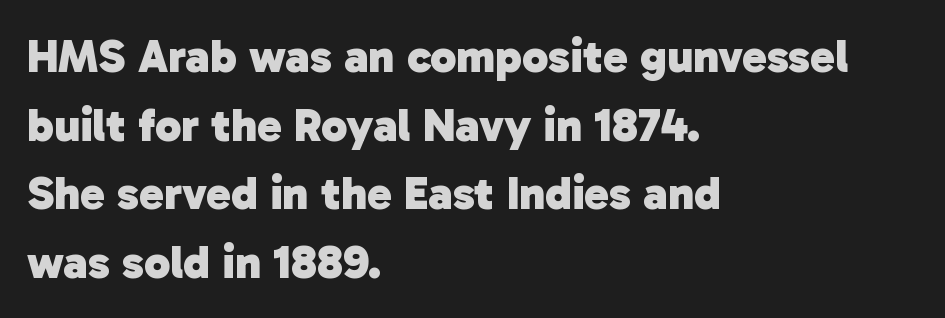
Looks like regular typesetting: each glyph gets only the width it needs. Alignment: flush left. The type is set solid horizontally, with unmodified tracking. Honestly, the row spacing looks completely unremarkable.
